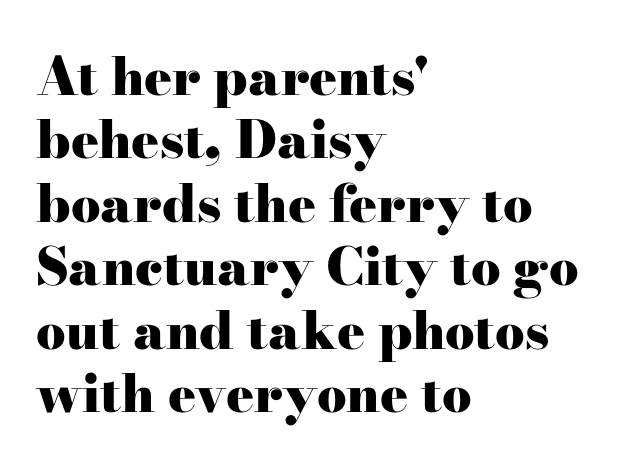
In terms of letterform style, serifs are clearly present. This sample uses plain, unmodified letter spacing. Unlike italic type, these characters show no tilt at all. Look at the stroke-to-counter ratio: heavy, a bold.
